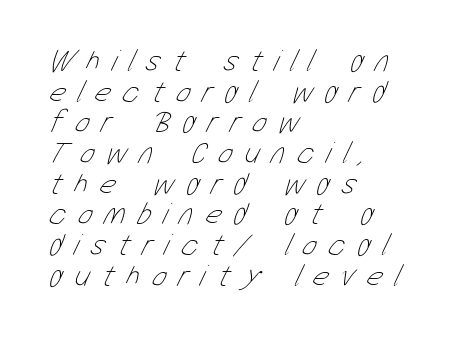
The image shows 31 px thin, condensed type; set left-aligned, tight line spacing (0.99x), unusually wide letter spacing (+0.39 em), not underlined; low stroke contrast and a medium x-height.
